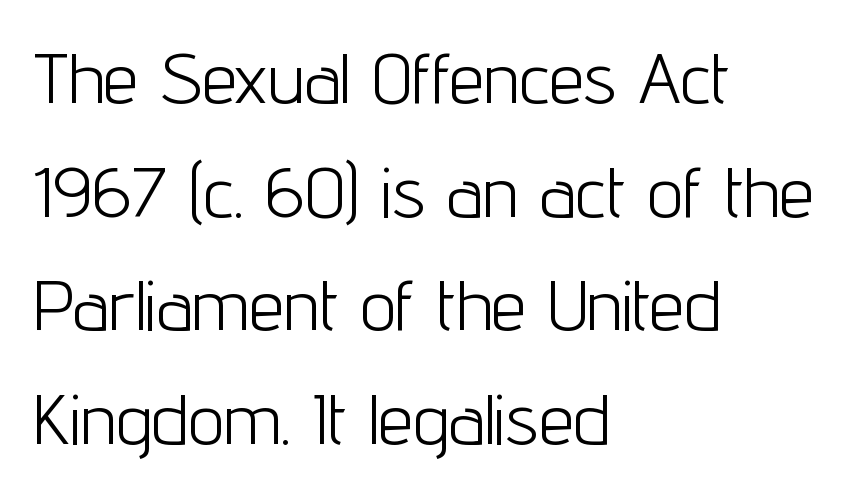
Serif or sans? Sans — the stroke terminals are bare. The rendering uses natural spacing where letterforms have individual widths. A normal amount of white space separates one row of letters from the next. In terms of letterspacing, this is plain default setting.
